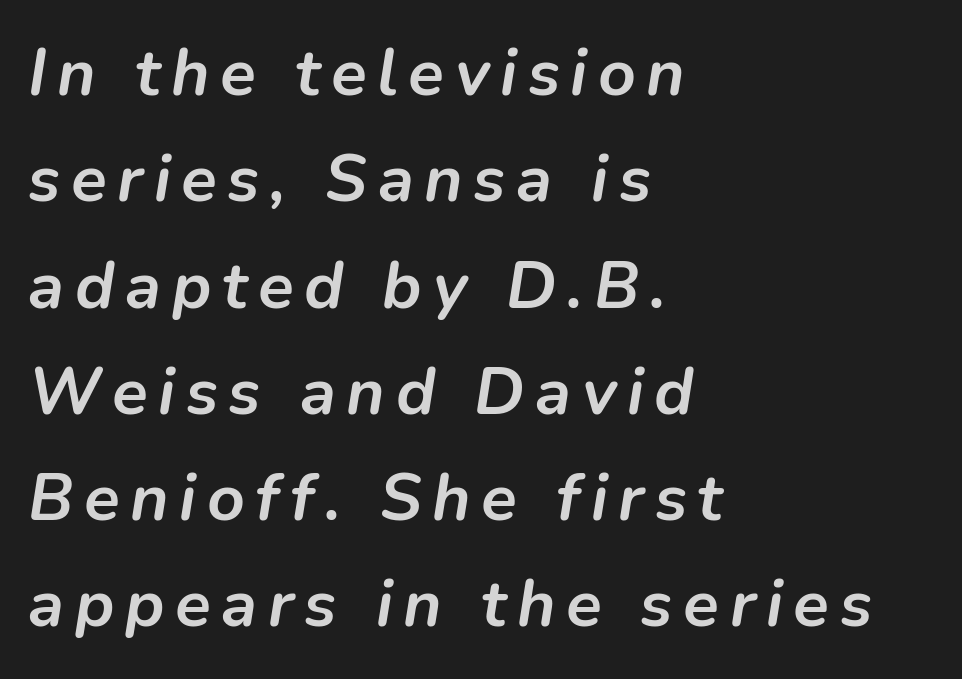
Q: Is the text bold? A: Yes.
Q: Is the text italic (slanted)? A: Yes, it leans right by about 9 degrees.
Q: Is the text underlined? A: No.
Q: How is the paragraph aligned? A: Left-aligned.
Q: Is the spacing between lines tight, normal or loose? A: Normal.
Q: Width (condensed, normal, or wide)? A: Normal.
Q: Stroke contrast? A: Low.
Q: x-height? A: Medium.
Q: Monospaced? A: No.
